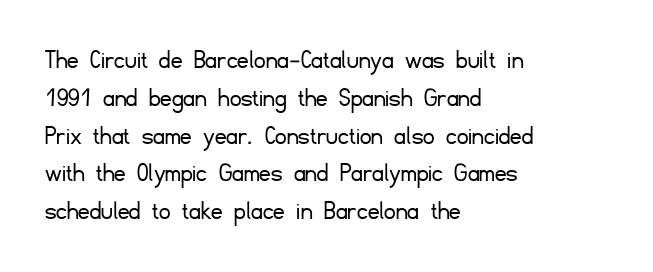
The image shows 28 px light sans-serif type, upright; set left-aligned, normal line spacing (1.35x), normal letter spacing, not underlined; low stroke contrast and a small x-height.
